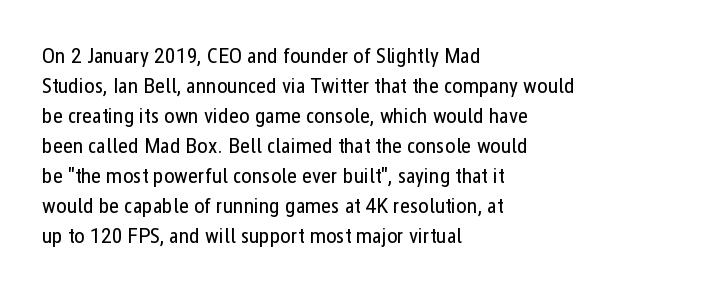
Q: Is the text bold? A: No.
Q: Is the text italic (slanted)? A: No, it is upright.
Q: Is the text underlined? A: No.
Q: How is the paragraph aligned? A: Left-aligned.
Q: Is the spacing between letters normal or unusually wide? A: Normal.
Q: Is the spacing between lines tight, normal or loose? A: Normal.
